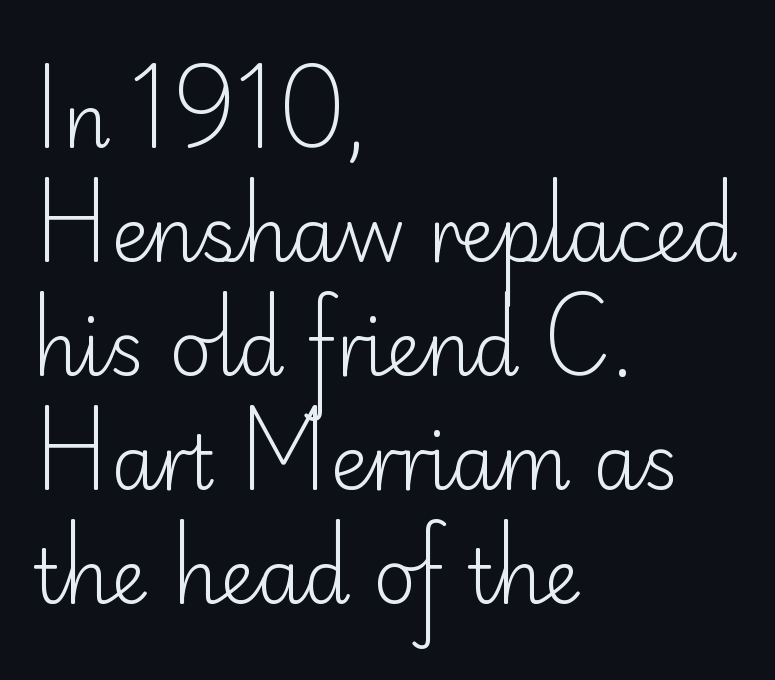
{"serif": "no", "italic": "no", "bold": "no", "weight": "light", "width": "normal", "stroke_contrast": "low", "x_height": "small", "monospaced": "no", "underline": "no", "align": "left", "line_spacing": "normal", "line_spacing_ratio": 1.54, "letter_spacing": "normal", "letter_spacing_em": 0.0, "glyph_px": 74}
